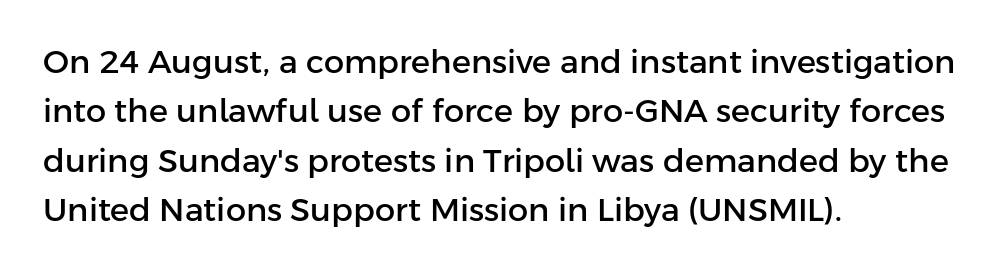
Between one letter and the next there's only the usual sliver of space. The line-height multiplier appears to be the usual default. Each letter keeps its own natural width here, so spacing adapts to shape. The glyphs in this specimen are sans serif. The passage shown is not underscored anywhere. This sample uses an upright cut, with every glyph sitting square on the baseline.
